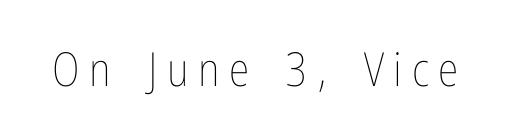
{"italic": "no", "bold": "no", "weight": "thin", "width": "condensed", "stroke_contrast": "low", "x_height": "medium", "monospaced": "no", "underline": "no", "letter_spacing": "wide", "letter_spacing_em": 0.2, "glyph_px": 47}
